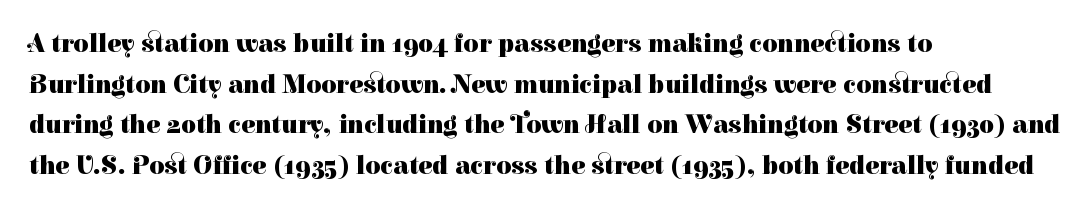
{"italic": "no", "bold": "yes", "underline": "no", "align": "left", "line_spacing": "normal", "line_spacing_ratio": 1.56, "letter_spacing": "normal", "letter_spacing_em": 0.0, "glyph_px": 26}
